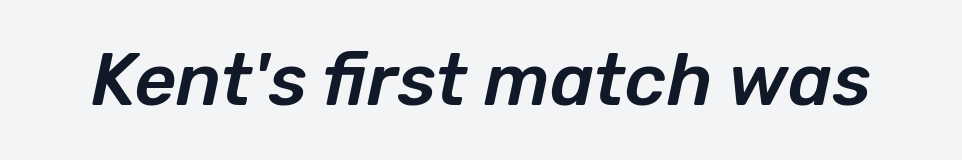
{"italic": "yes", "lean": "right", "slant_degrees": 12, "width": "normal", "stroke_contrast": "low", "x_height": "medium", "monospaced": "no", "underline": "no", "letter_spacing": "normal", "letter_spacing_em": 0.0, "glyph_px": 73}
